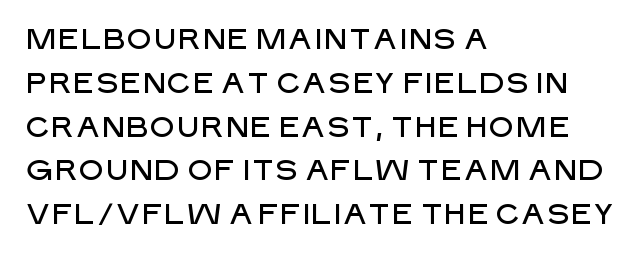
The image shows 29 px sans-serif type, upright; set left-aligned, normal line spacing (1.51x), normal letter spacing, not underlined; low stroke contrast and a large x-height.
